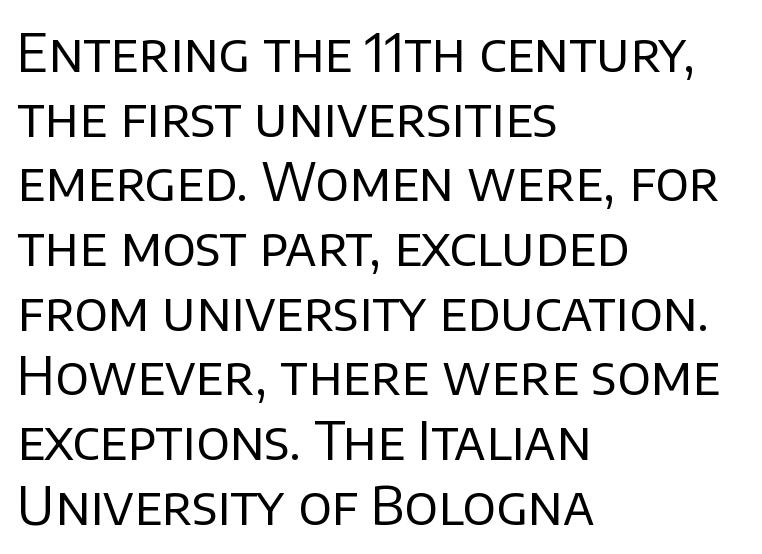
A typesetter would call this zero additional tracking. You can tell from the bare stems that sans-serif type was used. A typesetter would call this proportional, since set widths differ per character. Caption: multi-line text, flush left, ragged right. The gap between lines stays unmarked. The passage shown is not bold in any degree.
